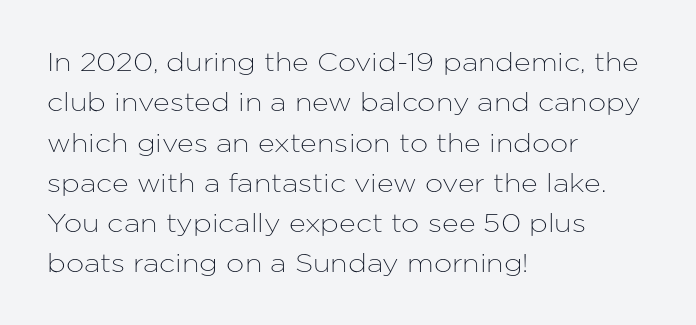
Q: Is the text italic (slanted)? A: No, it is upright.
Q: Is the text underlined? A: No.
Q: How is the paragraph aligned? A: Left-aligned.
Q: Is the spacing between letters normal or unusually wide? A: Normal.
Q: Is the spacing between lines tight, normal or loose? A: Normal.
